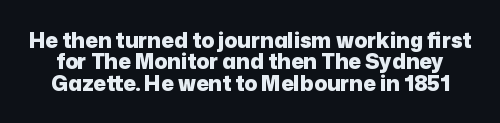
The image shows 21 px bold type, upright; set tight line spacing (1.02x), normal letter spacing, not underlined.
